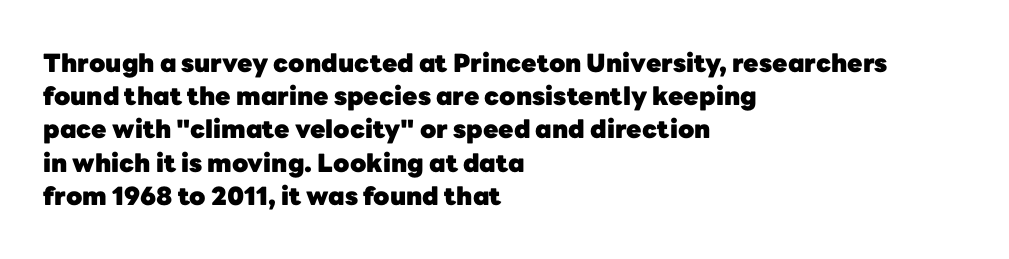
The image shows 25 px bold type, upright; set left-aligned, normal line spacing (1.33x), normal letter spacing, not underlined.
